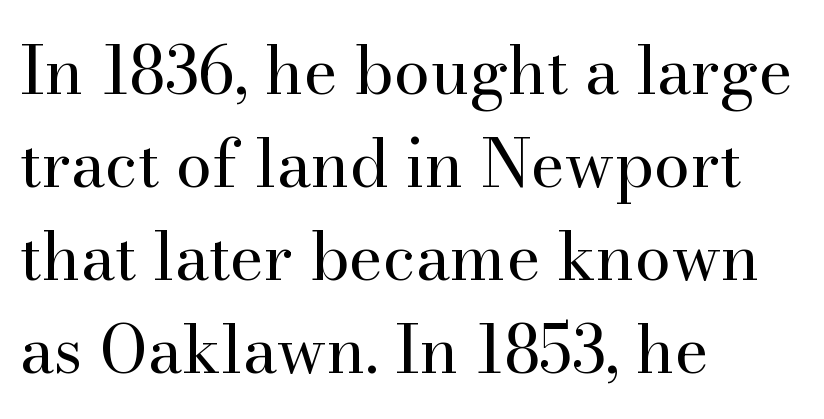
{"serif": "yes", "italic": "no", "bold": "no", "weight": "regular", "width": "normal", "stroke_contrast": "high", "x_height": "small", "monospaced": "no", "underline": "no", "align": "left", "line_spacing": "normal", "line_spacing_ratio": 1.43, "letter_spacing": "normal", "letter_spacing_em": 0.0, "glyph_px": 65}
